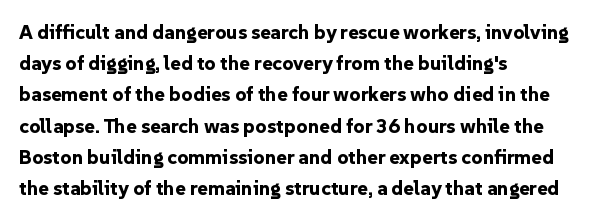
Q: Is the text bold? A: Yes.
Q: Is the text italic (slanted)? A: No, it is upright.
Q: Is the text underlined? A: No.
Q: How is the paragraph aligned? A: Left-aligned.
Q: Is the spacing between letters normal or unusually wide? A: Normal.
Q: Is the spacing between lines tight, normal or loose? A: Normal.
